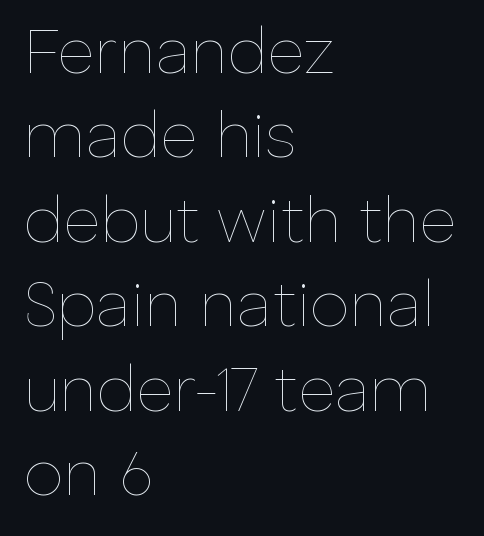
The image shows 64 px thin type, upright; set left-aligned, normal line spacing (1.32x), normal letter spacing, not underlined; low stroke contrast and a medium x-height.
